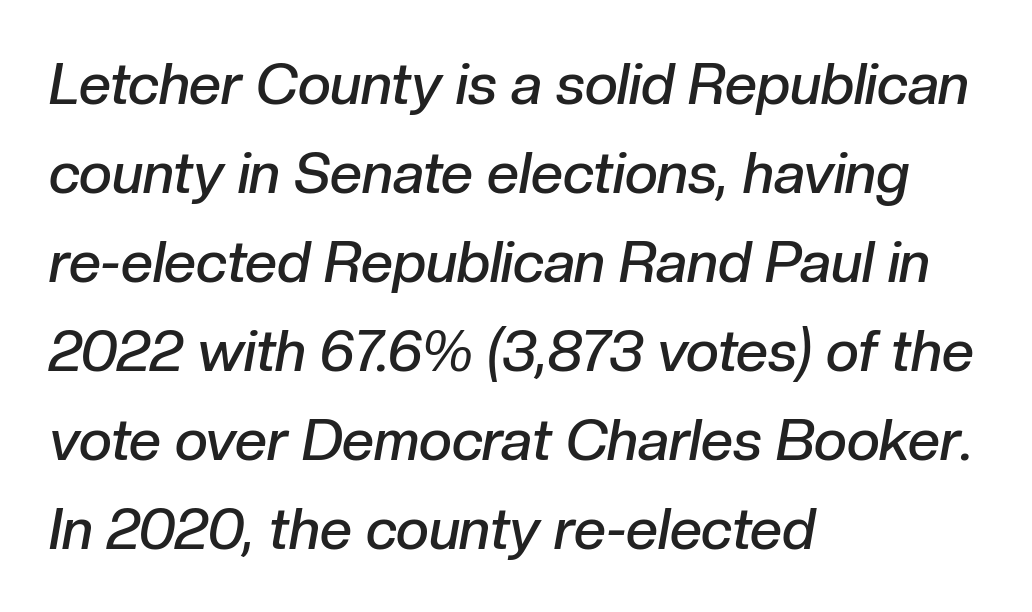
The image shows 57 px semibold type, italic (leaning right); set left-aligned, normal line spacing (1.56x), normal letter spacing, not underlined; low stroke contrast and a medium x-height.
